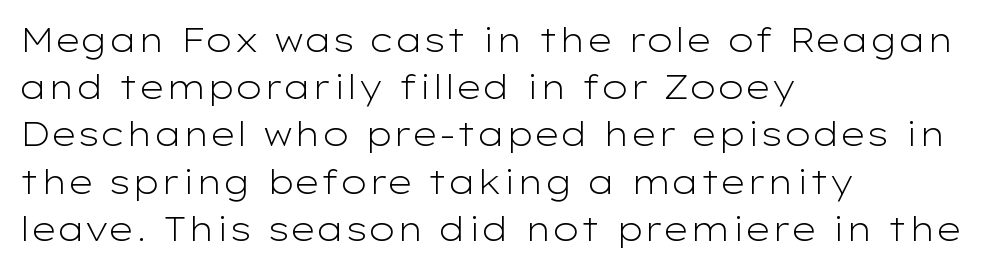
The image shows 33 px light, wide sans-serif type, upright; set left-aligned, normal line spacing (1.43x), normal letter spacing, not underlined; low stroke contrast and a medium x-height.
